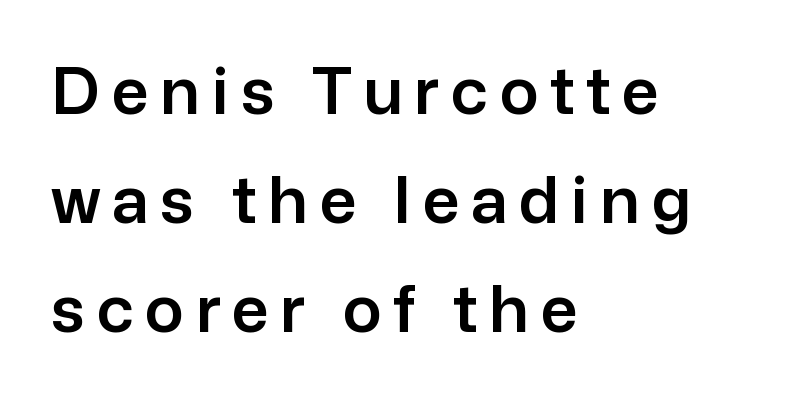
The rendering anchors every line to the left-hand side. If you measured baseline to baseline, you'd find a middling distance. Is this a fixed-width face? No — the glyphs have proportional, varying widths. Every character sits straight up, as roman type does.
